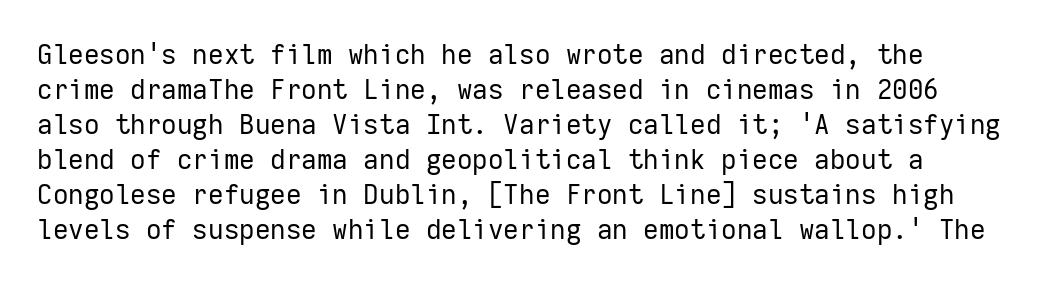
The image shows 27 px text type, upright; set normal line spacing (1.3x), normal letter spacing, not underlined.
